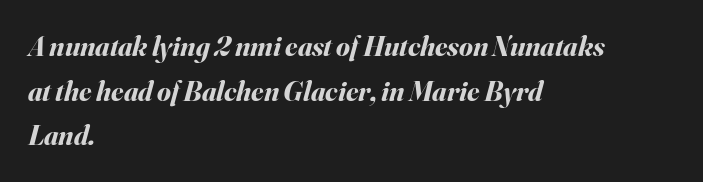
No word sits above an underline. The paragraph has a hard left edge and a soft right edge. In terms of posture, this sample is oblique. One glance says typical: line gaps are just what's usual. Set as a true bold cut, around the 700 mark. A typesetter would call this proportional, since set widths differ per character.
